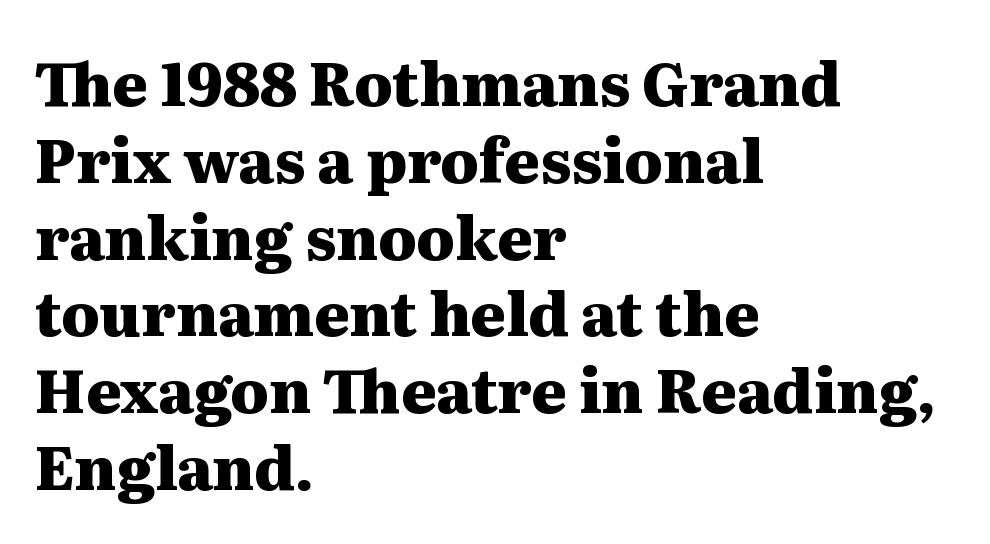
The image shows 60 px heavy, wide serif type, upright; set left-aligned, normal line spacing (1.28x), normal letter spacing, not underlined; medium stroke contrast and a medium x-height.
